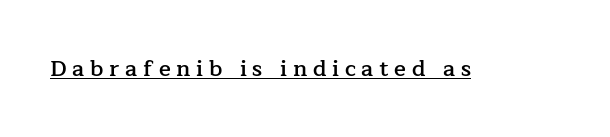
Q: Is the text bold? A: Semi-bold.
Q: Is the text italic (slanted)? A: No, it is upright.
Q: Is the text underlined? A: Yes.
Q: Is the spacing between letters normal or unusually wide? A: Unusually wide.
